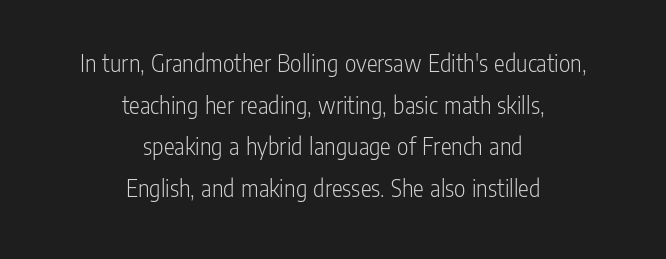
The leading is moderate, giving the passage an even texture. The gap between lines stays unmarked. The rendering positions every line midway between the sides. A typesetter would call this zero additional tracking. Vertical strokes here are truly vertical. The letterforms sit at book weight or below.
